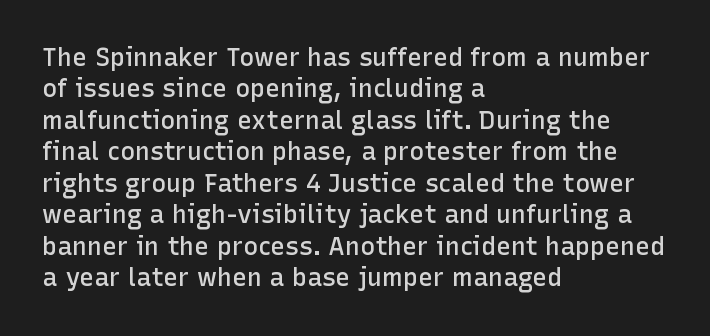
Has an underline been added? It has not. Nobody touched the tracking dial on this one. The rendering uses a semibold face; strokes are thickened but not to full bold. Style check: upright. Normally led — the rows are evenly, conventionally spaced.
